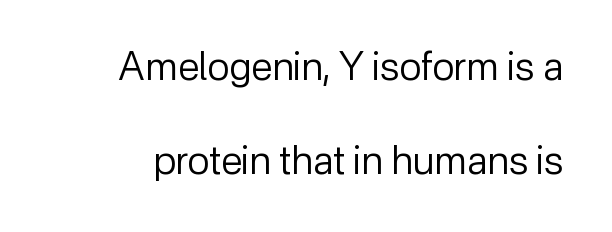
The image shows 39 px regular-weight sans-serif type, upright; set loose line spacing (2.4x), normal letter spacing, not underlined; low stroke contrast and a medium x-height.
